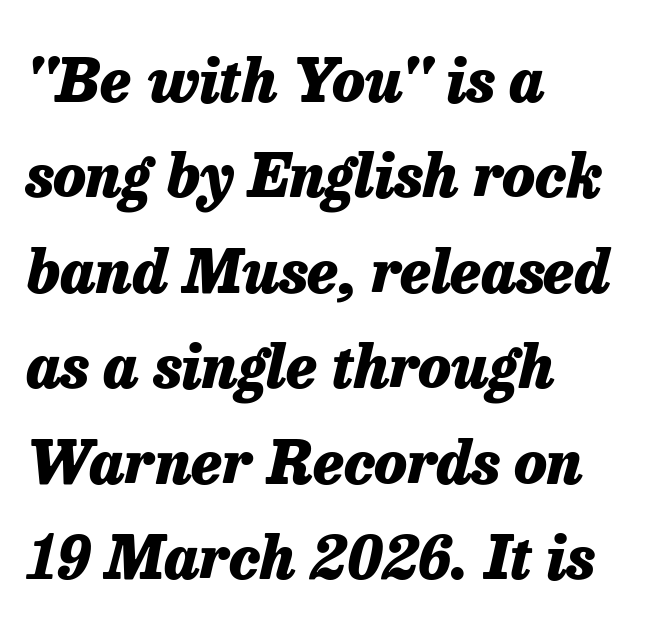
Q: Is the text bold? A: Yes.
Q: Is the text italic (slanted)? A: Yes, it leans right by about 13 degrees.
Q: Is the text underlined? A: No.
Q: How is the paragraph aligned? A: Left-aligned.
Q: Is the spacing between letters normal or unusually wide? A: Normal.
Q: Is the spacing between lines tight, normal or loose? A: Normal.
Q: Width (condensed, normal, or wide)? A: Normal.
Q: Stroke contrast? A: Low.
Q: x-height? A: Medium.
Q: Monospaced? A: No.
